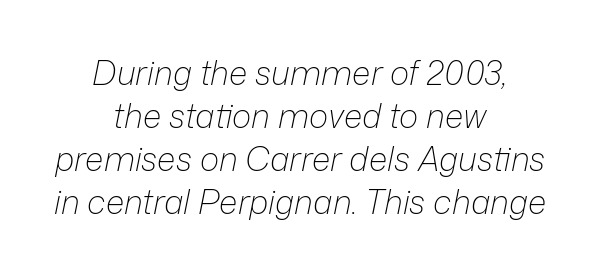
The image shows 33 px light type, italic (leaning right); set centered, normal line spacing (1.3x), normal letter spacing, not underlined; low stroke contrast and a medium x-height.
